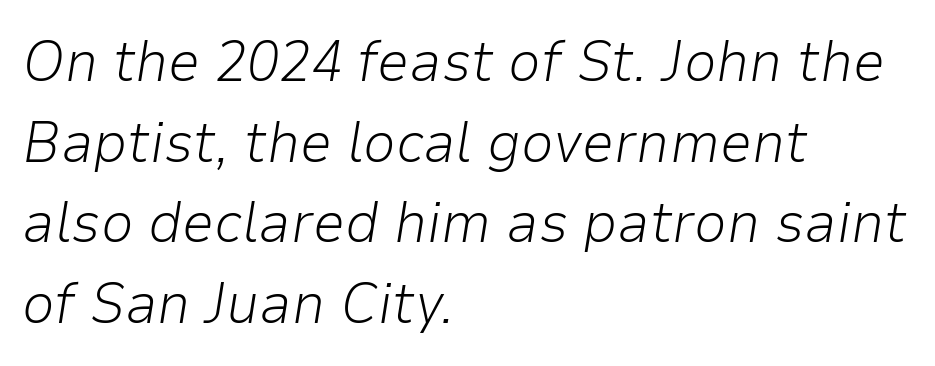
{"italic": "yes", "lean": "right", "slant_degrees": 9, "bold": "no", "weight": "light", "width": "normal", "stroke_contrast": "low", "x_height": "medium", "monospaced": "no", "underline": "no", "align": "left", "line_spacing": "normal", "line_spacing_ratio": 1.39, "letter_spacing": "normal", "letter_spacing_em": 0.0, "glyph_px": 58}
